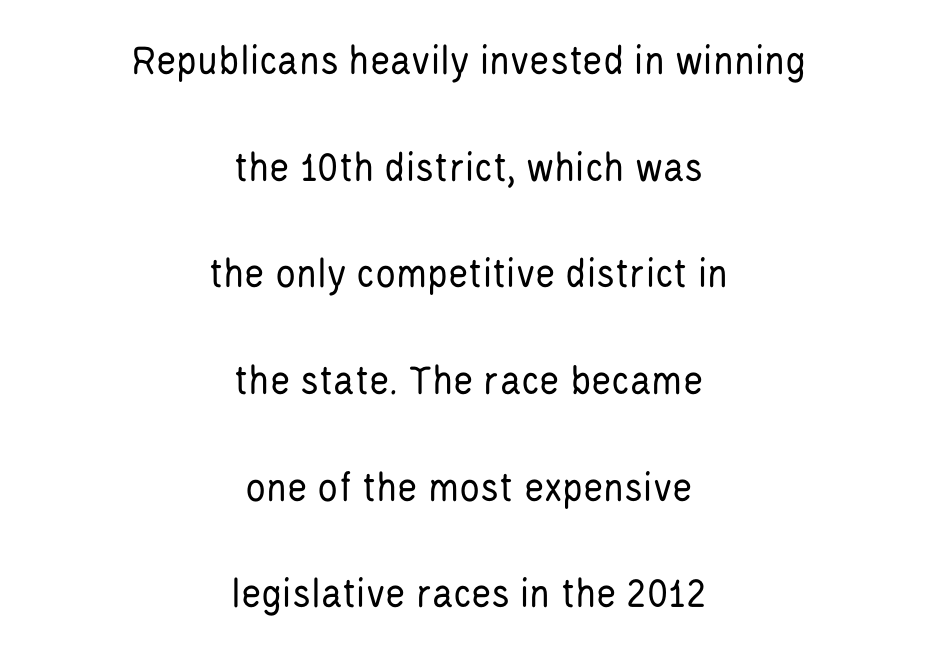
Q: Is the text bold? A: No.
Q: Is the text italic (slanted)? A: No, it is upright.
Q: Is the typeface a serif or a sans-serif typeface? A: Sans-serif.
Q: Is the text underlined? A: No.
Q: How is the paragraph aligned? A: Centered.
Q: Is the spacing between letters normal or unusually wide? A: Normal.
Q: Is the spacing between lines tight, normal or loose? A: Loose.
Q: Width (condensed, normal, or wide)? A: Condensed.
Q: Stroke contrast? A: Low.
Q: x-height? A: Large.
Q: Monospaced? A: No.
